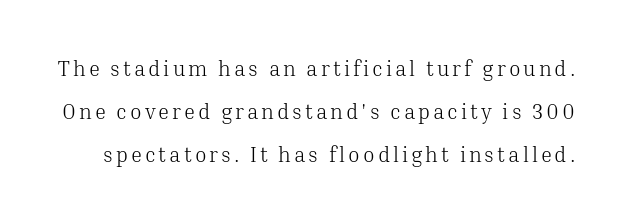
Weight: not bold — regular or lighter. The space directly below the letters is spotless. What's the leading like? Stretched, with rows far apart. No italicization has been applied; the sample stays upright.
